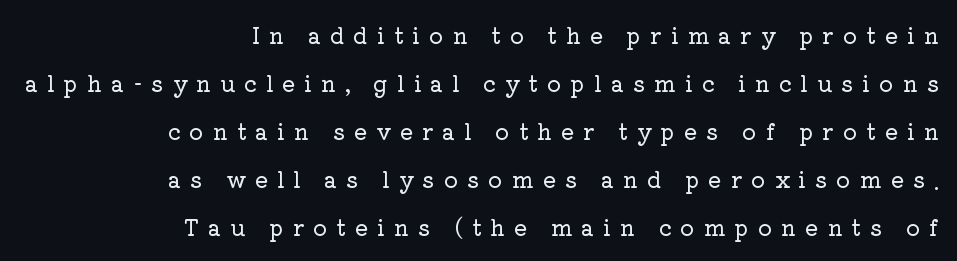
Q: Is the text italic (slanted)? A: No, it is upright.
Q: Is the text underlined? A: No.
Q: How is the paragraph aligned? A: Right-aligned.
Q: Is the spacing between letters normal or unusually wide? A: Unusually wide.
Q: Is the spacing between lines tight, normal or loose? A: Loose.
